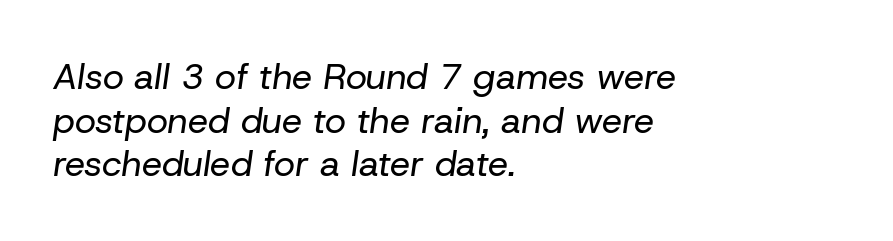
Q: Is the text bold? A: No.
Q: Is the text italic (slanted)? A: Yes, it leans right by about 8 degrees.
Q: Is the text underlined? A: No.
Q: How is the paragraph aligned? A: Left-aligned.
Q: Is the spacing between letters normal or unusually wide? A: Normal.
Q: Width (condensed, normal, or wide)? A: Normal.
Q: Stroke contrast? A: Low.
Q: x-height? A: Medium.
Q: Monospaced? A: No.
